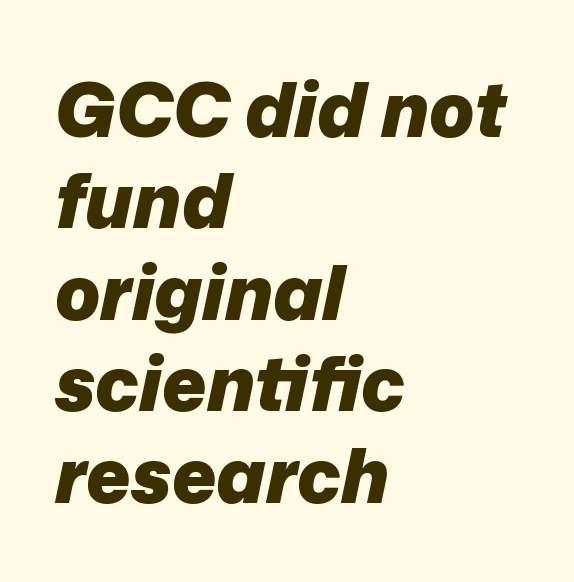
{"italic": "yes", "lean": "right", "slant_degrees": 12, "bold": "yes", "weight": "heavy", "width": "normal", "stroke_contrast": "low", "x_height": "medium", "monospaced": "no", "underline": "no", "align": "left", "line_spacing_ratio": 1.22, "letter_spacing": "normal", "letter_spacing_em": 0.0, "glyph_px": 75}
